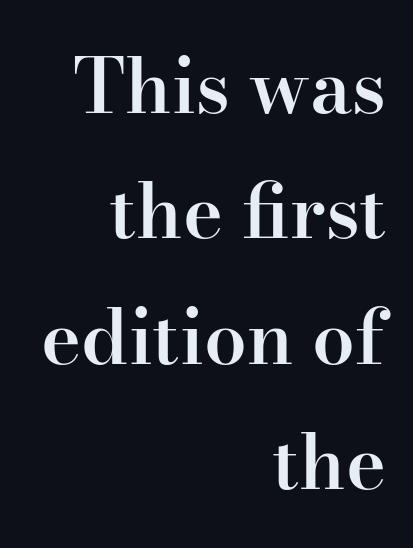
Baseline-to-baseline distance is the conventional proportion of letter height. Font category for this specimen: serif. The face used here is rendered with its standard letterfit. Designer's note — italics off, roman on. The ragged edge is on the left, which tells us the setting is flush right.
